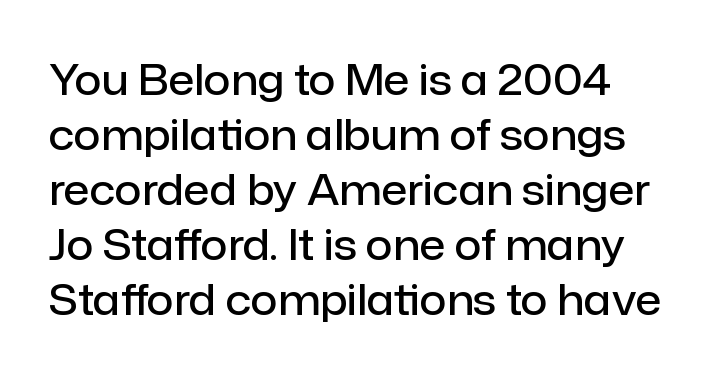
The image shows 42 px semibold sans-serif type, upright; set normal line spacing (1.31x), normal letter spacing, not underlined; low stroke contrast and a medium x-height.
